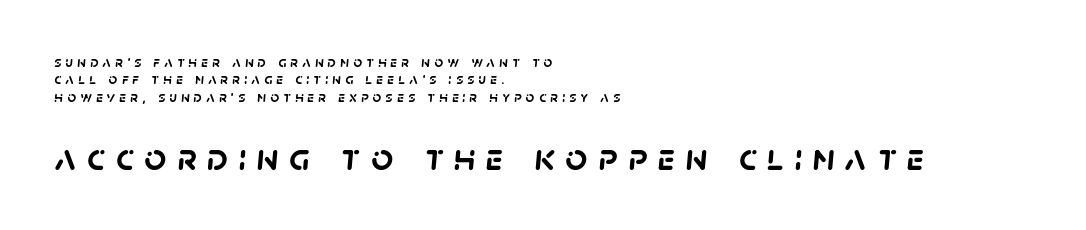
The image shows 38 px semibold sans-serif type; set left-aligned, line spacing 1.16x, unusually wide letter spacing (+0.28 em), not underlined; the second (bottom) block is 2.53x larger; low stroke contrast and a large x-height.
